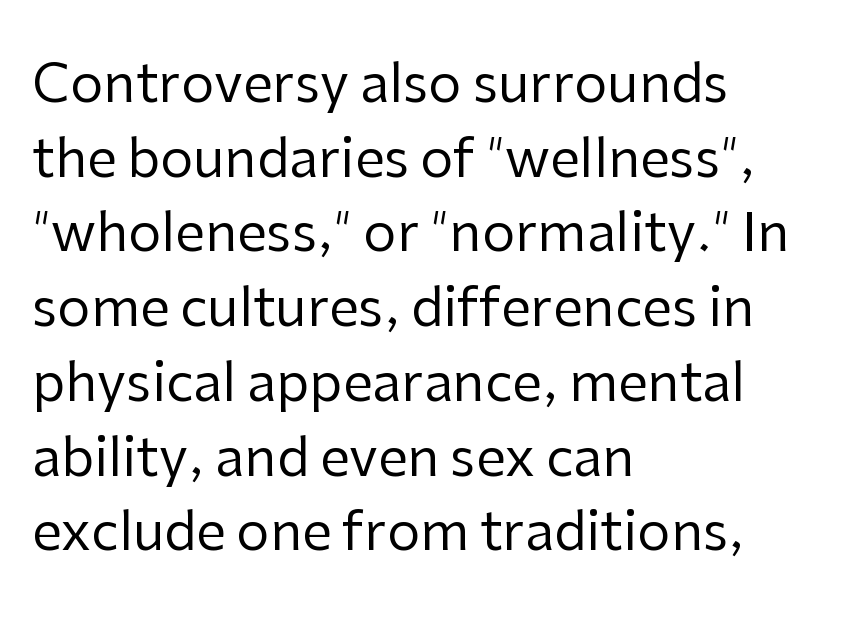
The image shows 53 px regular-weight sans-serif type, upright; set left-aligned, normal line spacing (1.41x), normal letter spacing, not underlined; low stroke contrast and a medium x-height.
